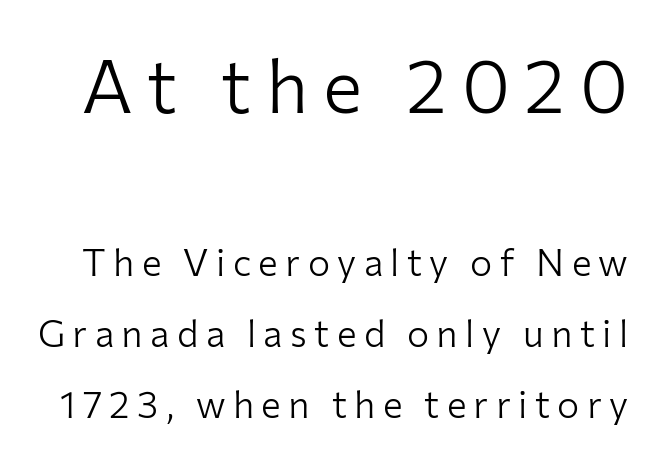
Each letter keeps its own natural width here, so spacing adapts to shape. Clear beneath every line of the passage. Check where the strokes stop: nothing finishes them off — pure sans. The letterforms stand isolated, each surrounded by extra space.
